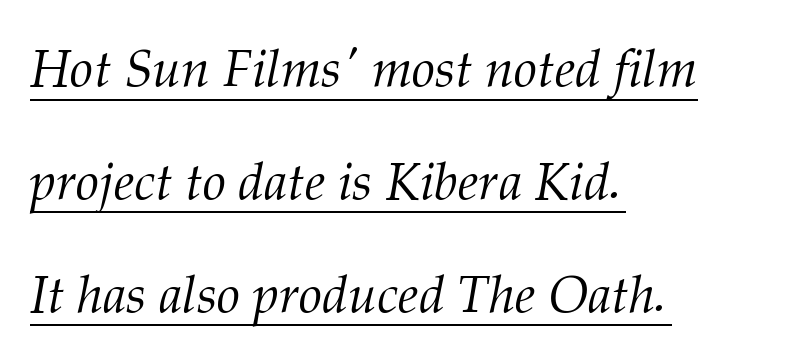
Q: Is the text bold? A: No.
Q: Is the text italic (slanted)? A: Yes, it leans right by about 12 degrees.
Q: Is the typeface a serif or a sans-serif typeface? A: Serif.
Q: Is the text underlined? A: Yes.
Q: How is the paragraph aligned? A: Left-aligned.
Q: Is the spacing between letters normal or unusually wide? A: Normal.
Q: Is the spacing between lines tight, normal or loose? A: Loose.
Q: Width (condensed, normal, or wide)? A: Normal.
Q: Stroke contrast? A: Medium.
Q: x-height? A: Medium.
Q: Monospaced? A: No.
